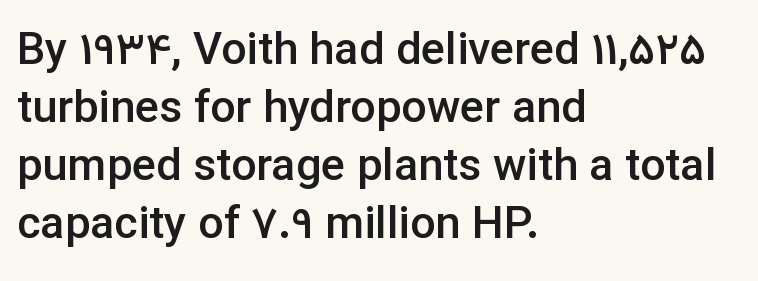
{"serif": "no", "italic": "no", "bold": "semi", "weight": "semibold", "width": "normal", "stroke_contrast": "low", "x_height": "medium", "monospaced": "no", "underline": "no", "align": "left", "line_spacing": "normal", "line_spacing_ratio": 1.29, "letter_spacing": "normal", "letter_spacing_em": 0.0, "glyph_px": 45}
